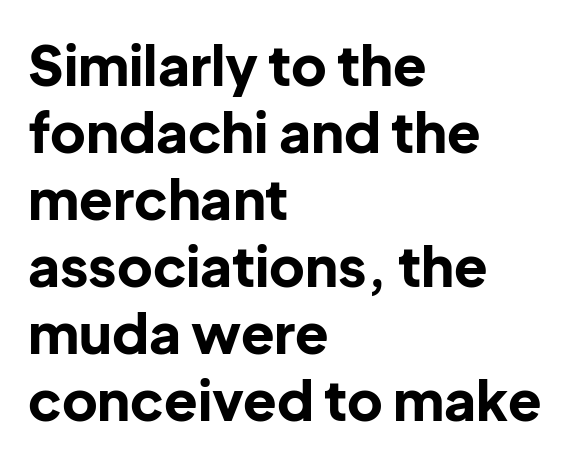
The letters stand upright; this is a roman face. Stroke thickness is high; the sample reads as a true bold. Beneath every word, the page is bare. The type is set solid horizontally, with unmodified tracking. Do the characters align in a grid? No, the font is proportional. Does the type have serifs? No, each stem ends abruptly.
